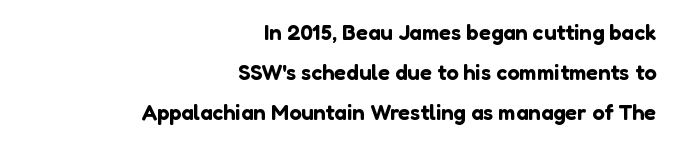
{"italic": "no", "underline": "no", "align": "right", "line_spacing_ratio": 1.81, "letter_spacing": "normal", "letter_spacing_em": 0.0, "glyph_px": 22}
